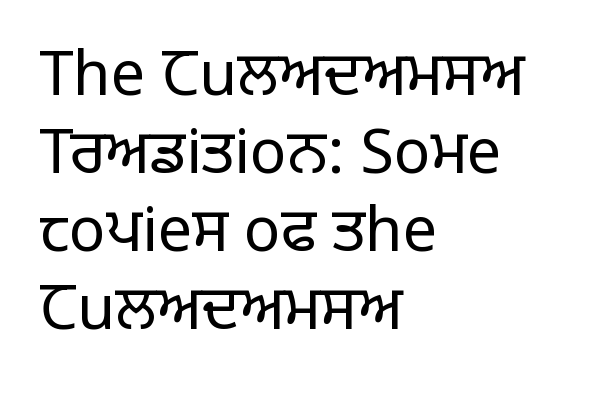
Stroke mass is kept to a normal reading level or below. In terms of posture, this sample is upright. Descenders hang freely into open space. This sample is left-justified, so line endings fall wherever the words run out. Each letter keeps its own natural width here, so spacing adapts to shape.
